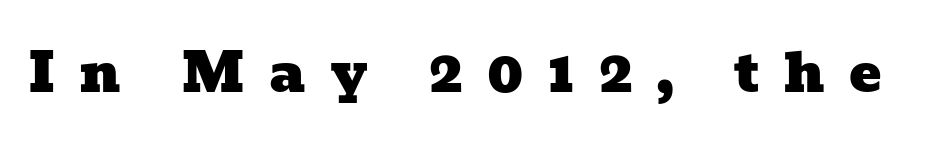
{"serif": "yes", "width": "wide", "stroke_contrast": "low", "x_height": "medium", "monospaced": "no", "underline": "no", "letter_spacing": "wide", "letter_spacing_em": 0.46, "glyph_px": 54}
